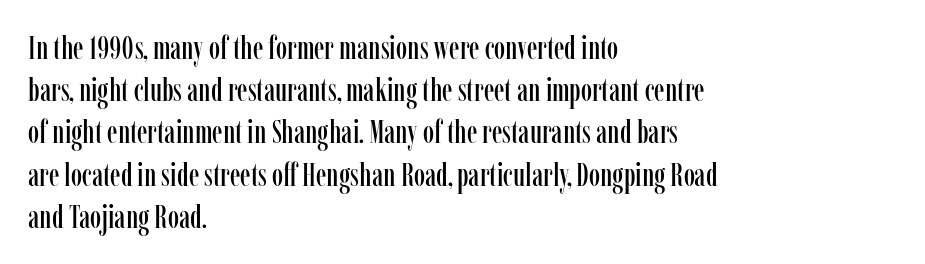
The image shows 32 px condensed serif type, upright; set left-aligned, normal line spacing (1.32x), normal letter spacing, not underlined; low stroke contrast and a medium x-height.
